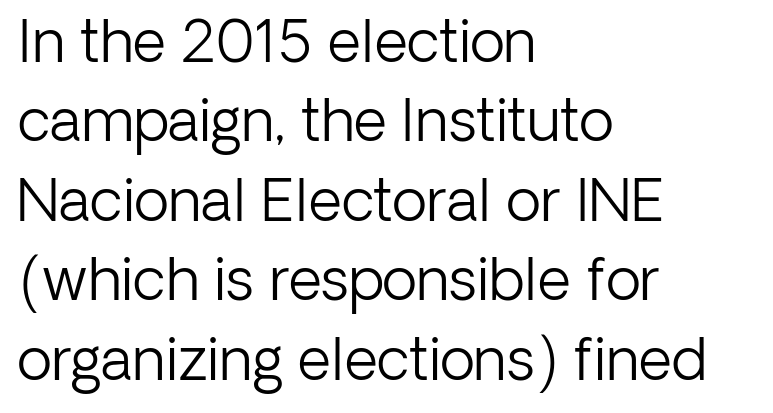
Layout note: lines flush left. Posture: upright roman. This sample has the flowing, uneven cadence of proportional lettering. Weight: in the light-to-regular range. Check where the strokes stop: nothing finishes them off — pure sans.
